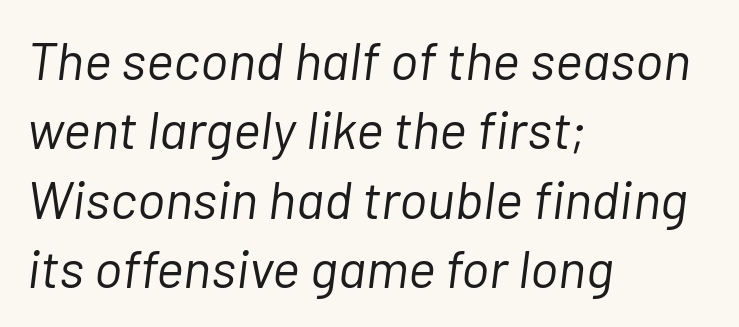
Q: Is the text bold? A: No.
Q: Is the text italic (slanted)? A: Yes, it leans right by about 7 degrees.
Q: Is the text underlined? A: No.
Q: How is the paragraph aligned? A: Left-aligned.
Q: Is the spacing between letters normal or unusually wide? A: Normal.
Q: Is the spacing between lines tight, normal or loose? A: Normal.
Q: Width (condensed, normal, or wide)? A: Normal.
Q: Stroke contrast? A: Low.
Q: x-height? A: Medium.
Q: Monospaced? A: No.
